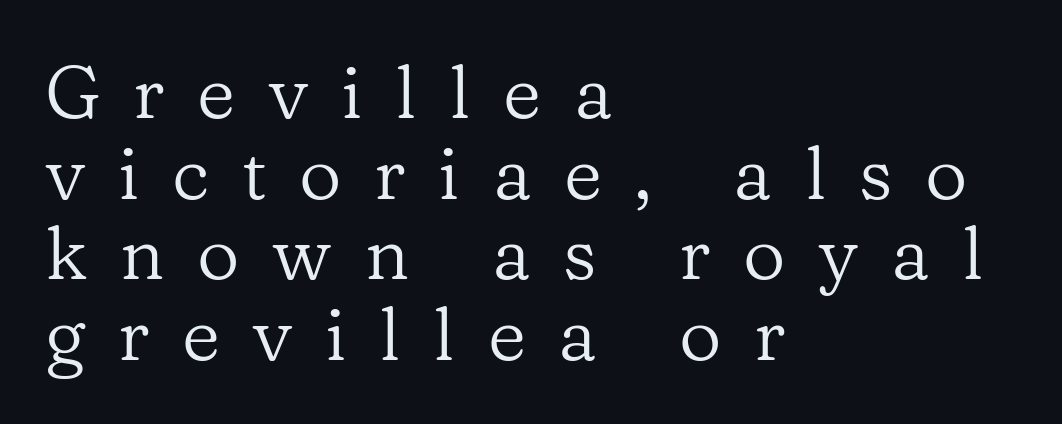
Q: Is the text bold? A: No.
Q: Is the text italic (slanted)? A: No, it is upright.
Q: Is the typeface a serif or a sans-serif typeface? A: Serif.
Q: Is the text underlined? A: No.
Q: How is the paragraph aligned? A: Left-aligned.
Q: Is the spacing between letters normal or unusually wide? A: Unusually wide.
Q: Is the spacing between lines tight, normal or loose? A: Tight.
Q: Width (condensed, normal, or wide)? A: Normal.
Q: Stroke contrast? A: Low.
Q: x-height? A: Medium.
Q: Monospaced? A: No.
